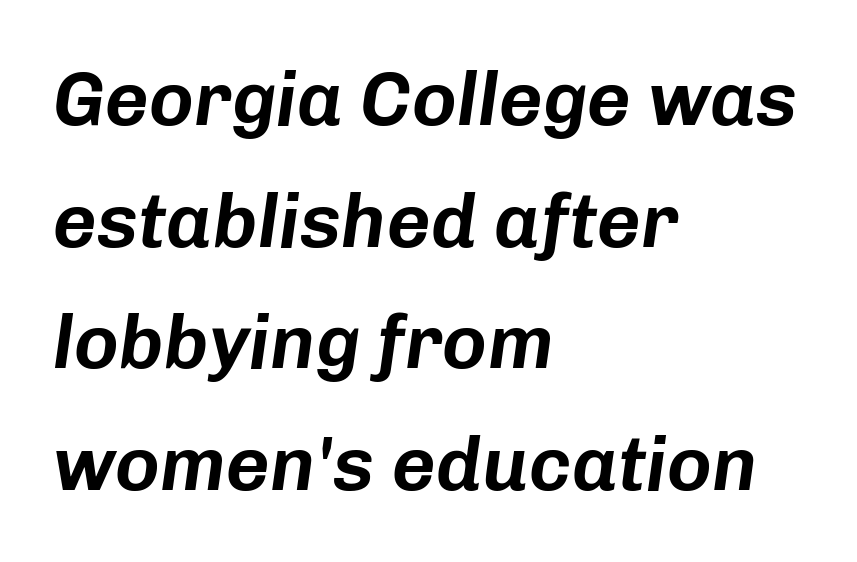
Q: Is the text italic (slanted)? A: Yes, it leans right by about 8 degrees.
Q: Is the text underlined? A: No.
Q: How is the paragraph aligned? A: Left-aligned.
Q: Is the spacing between letters normal or unusually wide? A: Normal.
Q: Is the spacing between lines tight, normal or loose? A: Normal.
Q: Width (condensed, normal, or wide)? A: Normal.
Q: Stroke contrast? A: Low.
Q: x-height? A: Medium.
Q: Monospaced? A: No.
